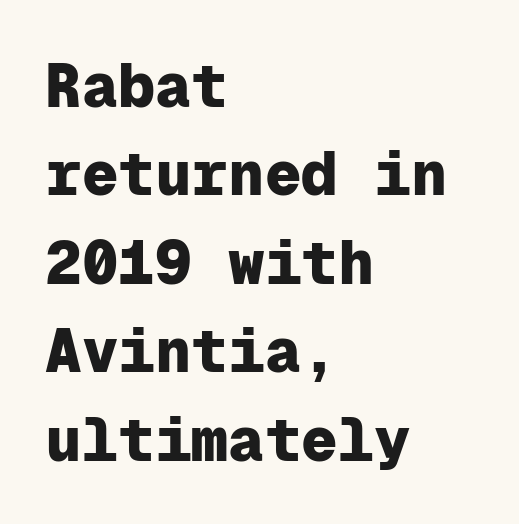
Q: Is the text bold? A: Yes.
Q: Is the text italic (slanted)? A: No, it is upright.
Q: Is the typeface a serif or a sans-serif typeface? A: Sans-serif.
Q: Is the text underlined? A: No.
Q: How is the paragraph aligned? A: Left-aligned.
Q: Is the spacing between letters normal or unusually wide? A: Normal.
Q: Is the spacing between lines tight, normal or loose? A: Normal.
Q: Width (condensed, normal, or wide)? A: Normal.
Q: Stroke contrast? A: Low.
Q: x-height? A: Medium.
Q: Monospaced? A: Yes.
